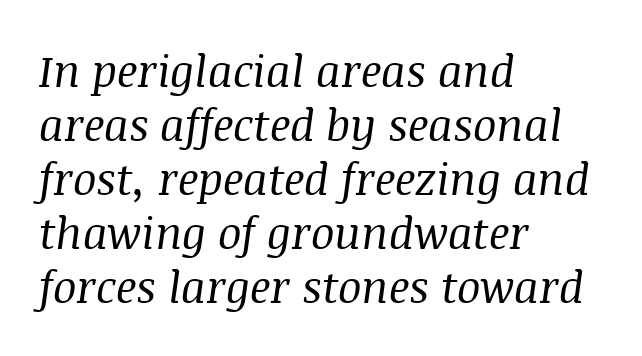
Q: Is the text bold? A: No.
Q: Is the text italic (slanted)? A: Yes, it leans right by about 8 degrees.
Q: Is the typeface a serif or a sans-serif typeface? A: Serif.
Q: Is the text underlined? A: No.
Q: How is the paragraph aligned? A: Left-aligned.
Q: Is the spacing between letters normal or unusually wide? A: Normal.
Q: Width (condensed, normal, or wide)? A: Normal.
Q: Stroke contrast? A: Medium.
Q: x-height? A: Large.
Q: Monospaced? A: No.
